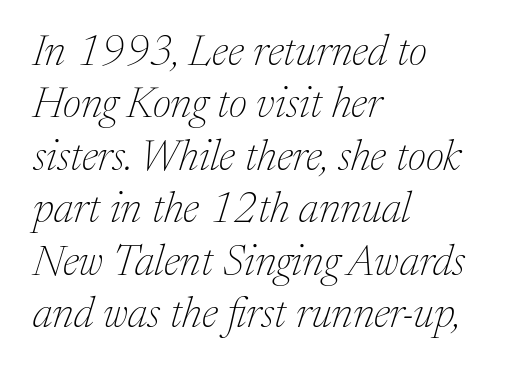
The horizontal fit of the characters is conventional and even. The space directly below the letters is spotless. Unbolded letterforms with no extra heft. Each letter keeps its own natural width here, so spacing adapts to shape. Tall strokes in this sample are angled rather than plumb.
